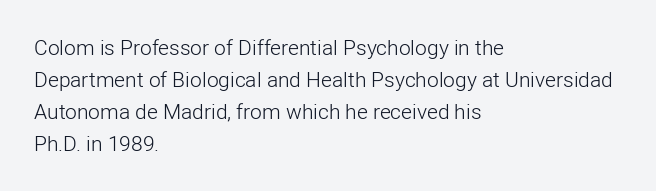
Vertical strokes here are truly vertical. The paragraph has a hard left edge and a soft right edge. The rendering uses a moderate line-height, typical for paragraphs. The cut favours lightness, reaching ordinary text weight at its darkest.
